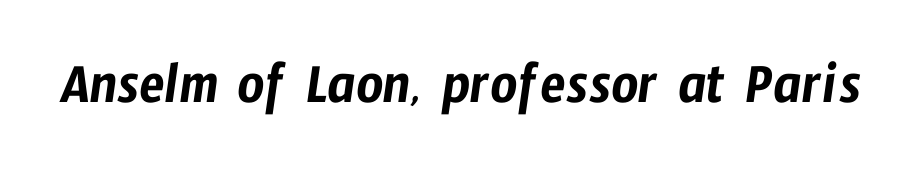
The image shows 59 px condensed sans-serif type; set normal letter spacing, not underlined; low stroke contrast and a medium x-height.
